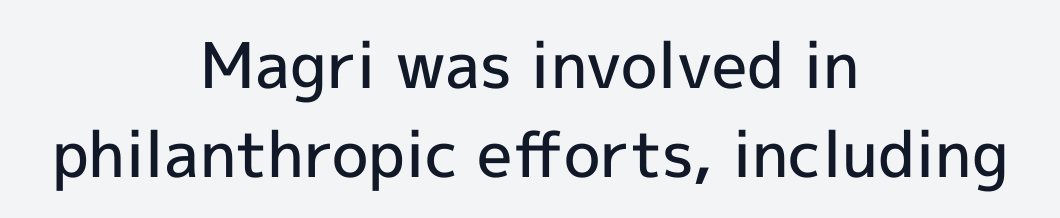
Typographically, this falls in the sans-serif category. You could call the tracking neutral — neither tight nor loose. Set as a demibold, roughly 600 on the weight scale. These lines are rendered in a variable-pitch font. The baseline area is clear.
